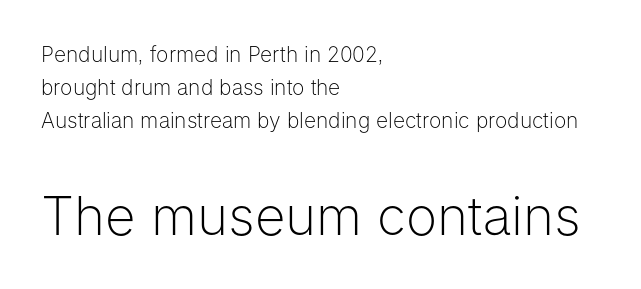
{"serif": "no", "italic": "no", "bold": "no", "weight": "light", "width": "normal", "stroke_contrast": "low", "x_height": "medium", "monospaced": "no", "underline": "no", "align": "left", "line_spacing": "normal", "line_spacing_ratio": 1.58, "letter_spacing": "normal", "letter_spacing_em": 0.0, "larger_block": "second", "size_ratio": 2.52, "glyph_px": 53}
